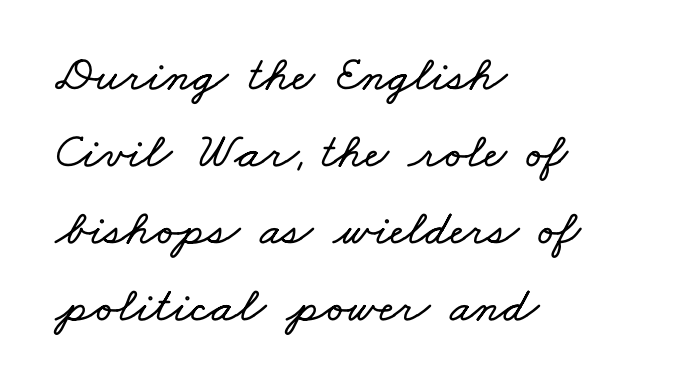
The image shows 50 px wide type; set left-aligned, normal line spacing (1.54x), normal letter spacing, not underlined; low stroke contrast and a small x-height.
